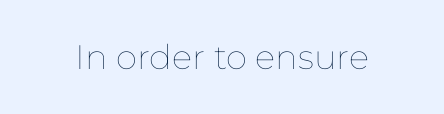
Q: Is the text bold? A: No.
Q: Is the text italic (slanted)? A: No, it is upright.
Q: Is the text underlined? A: No.
Q: Is the spacing between letters normal or unusually wide? A: Normal.
Q: Width (condensed, normal, or wide)? A: Normal.
Q: Stroke contrast? A: Low.
Q: x-height? A: Medium.
Q: Monospaced? A: No.
